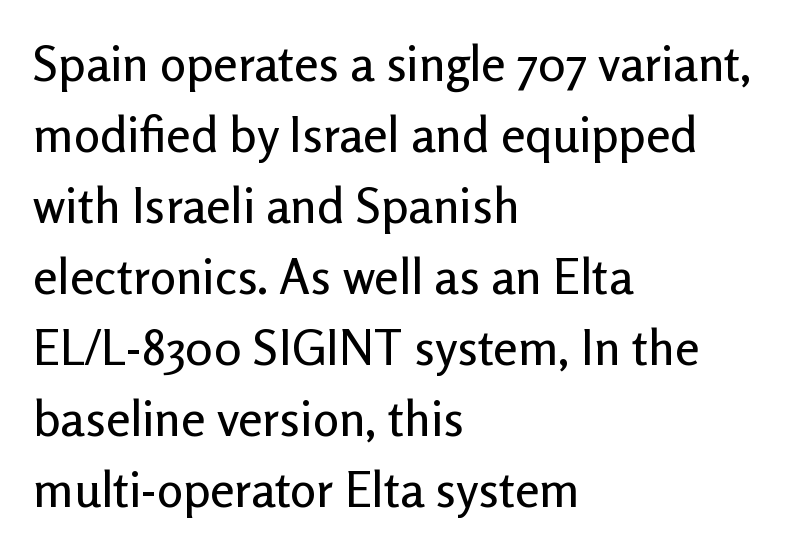
The image shows 49 px sans-serif type, upright; set left-aligned, normal line spacing (1.45x), normal letter spacing, not underlined; low stroke contrast and a medium x-height.
